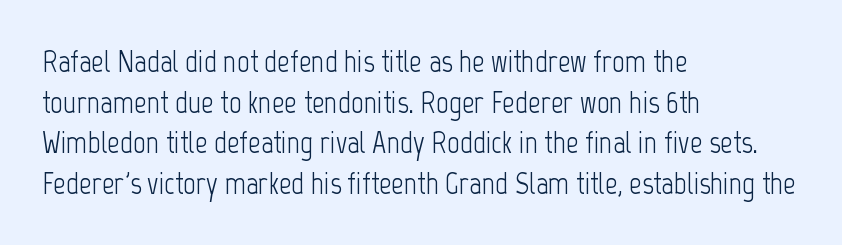
{"serif": "no", "italic": "no", "bold": "no", "weight": "light", "width": "condensed", "stroke_contrast": "low", "x_height": "medium", "monospaced": "no", "underline": "no", "align": "left", "line_spacing": "normal", "line_spacing_ratio": 1.31, "letter_spacing": "normal", "letter_spacing_em": 0.0, "glyph_px": 31}
